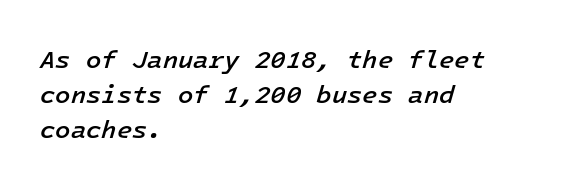
What stands out about the letter spacing? Nothing — it is the standard amount. The sample has been set in demibold, a notch under bold. A student would call this left alignment; a typographer would say flush left, rag right. The lines sit at an ordinary, default distance from one another. Slant detected: the letters are inclined. Underline: absent.
